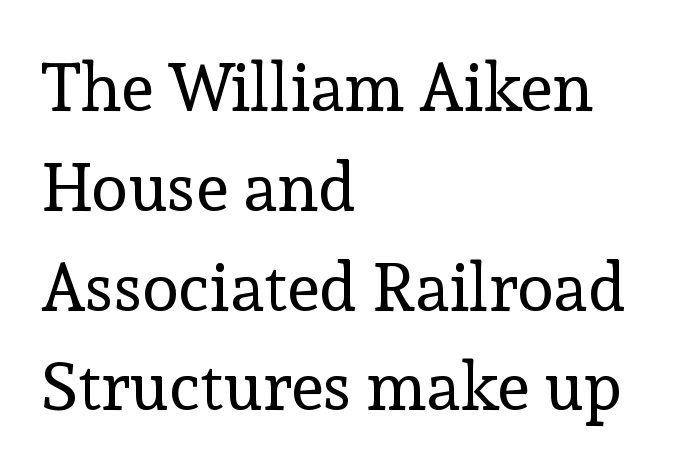
The rendering keeps characters at their native spacing. Unmarked baselines from the first word to the last. The lines in this sample share a left origin and differ only in where they stop. Compared with a typical body face, this is equally light or lighter still. The lettering stays uniformly vertical, giving the passage a roman look.
